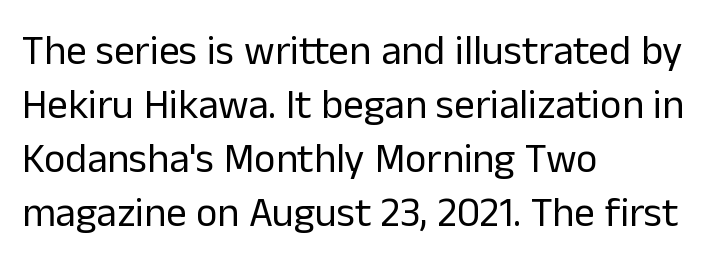
{"serif": "no", "italic": "no", "bold": "no", "weight": "regular", "width": "normal", "stroke_contrast": "low", "x_height": "medium", "monospaced": "no", "underline": "no", "align": "left", "line_spacing": "normal", "line_spacing_ratio": 1.32, "letter_spacing": "normal", "letter_spacing_em": 0.0, "glyph_px": 41}
